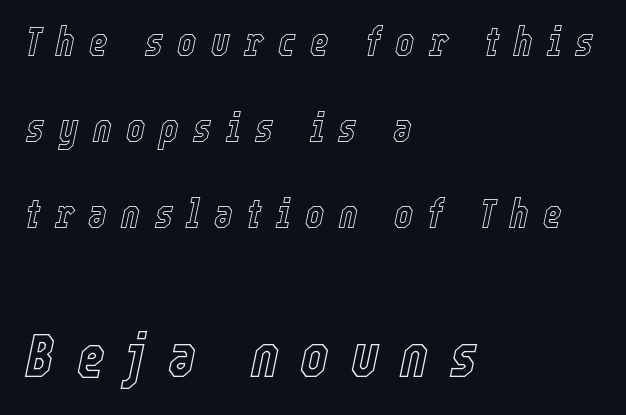
Q: Is the text italic (slanted)? A: Yes, it leans right by about 12 degrees.
Q: Is the text underlined? A: No.
Q: How is the paragraph aligned? A: Left-aligned.
Q: Is the spacing between letters normal or unusually wide? A: Unusually wide.
Q: Is the spacing between lines tight, normal or loose? A: Loose.
Q: Which block of text is set in a larger size, the first (top) or the second (bottom)? A: The second (bottom) one.
Q: Width (condensed, normal, or wide)? A: Condensed.
Q: x-height? A: Medium.
Q: Monospaced? A: No.
